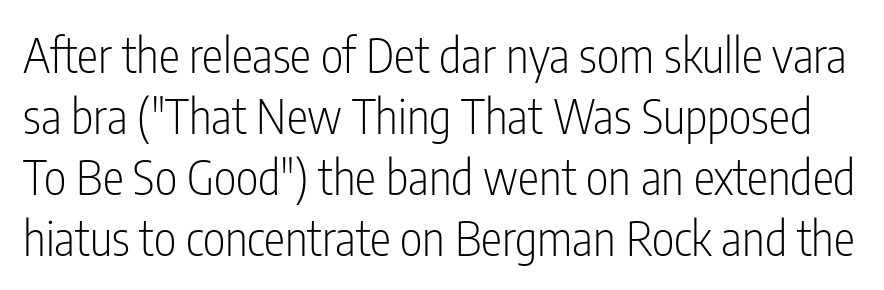
The image shows 48 px light, condensed sans-serif type, upright; set normal line spacing (1.27x), normal letter spacing, not underlined; low stroke contrast and a medium x-height.
